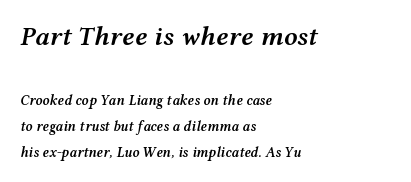
The area under the type is left untouched. The whole block is typeset with a tilt. Between these two stacked blocks, the higher one wins on size. Glyph-to-glyph distance matches everyday printed text. A student would call this left alignment; a typographer would say flush left, rag right.
